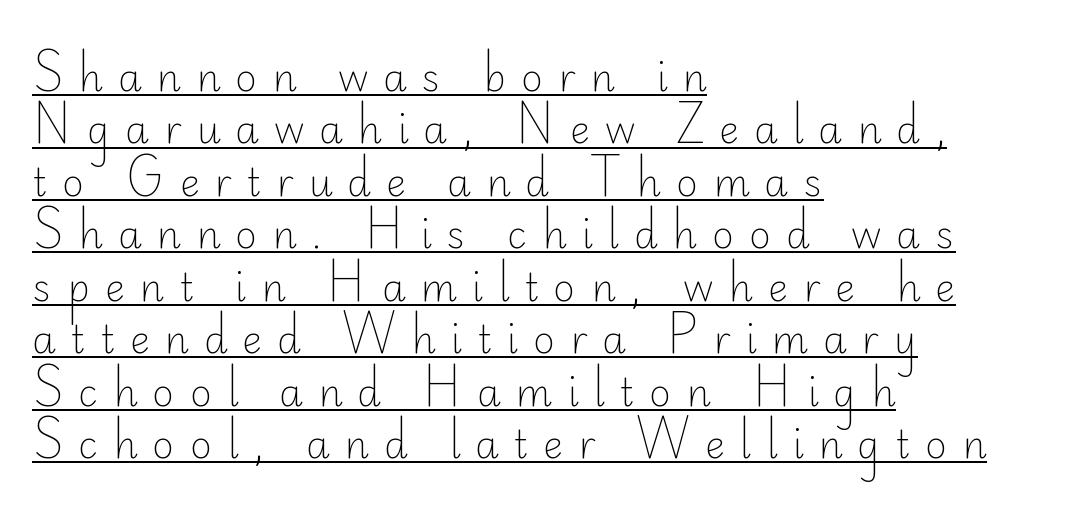
{"serif": "no", "italic": "no", "bold": "no", "weight": "light", "width": "normal", "stroke_contrast": "low", "x_height": "small", "monospaced": "no", "underline": "yes", "align": "left", "line_spacing": "normal", "line_spacing_ratio": 1.38, "letter_spacing": "wide", "letter_spacing_em": 0.39, "glyph_px": 38}
